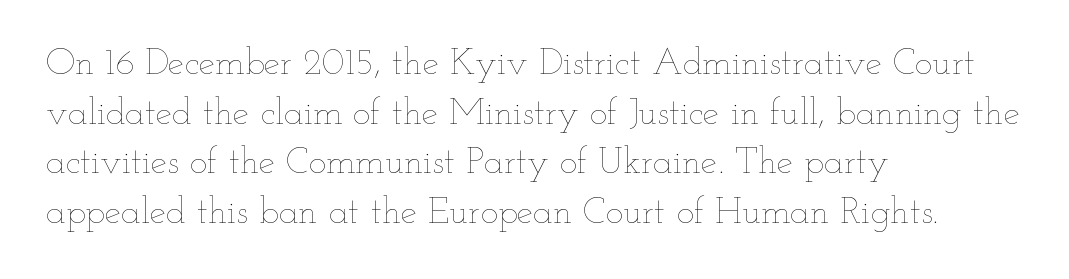
The image shows 37 px thin, wide type, upright; set left-aligned, normal line spacing (1.34x), normal letter spacing, not underlined; low stroke contrast and a small x-height.
